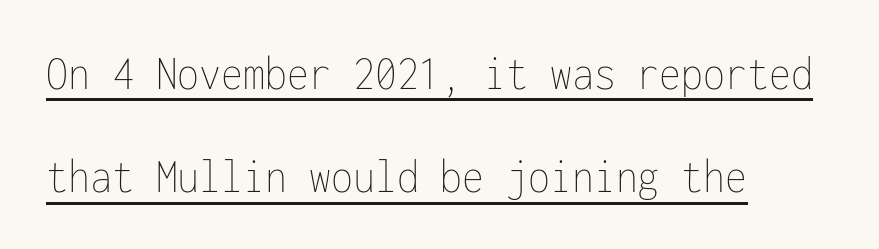
{"italic": "no", "bold": "no", "weight": "thin", "width": "condensed", "stroke_contrast": "low", "x_height": "medium", "monospaced": "yes", "underline": "yes", "align": "left", "line_spacing": "loose", "line_spacing_ratio": 2.07, "letter_spacing": "normal", "letter_spacing_em": 0.0, "glyph_px": 50}
